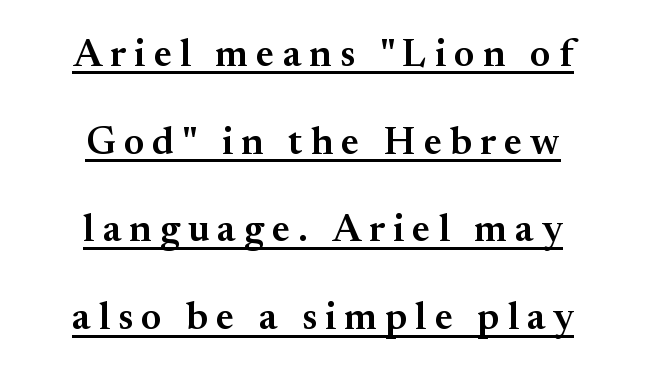
Serifs: yes, visible at the terminals of the letterforms. One-word summary of the alignment: center. A typesetter would call this proportional, since set widths differ per character. Each line of the rendering has a horizontal stroke beneath the glyphs. This sample uses an upright cut, with every glyph sitting square on the baseline. Students, observe: this is what heavily led, spacious text looks like.
